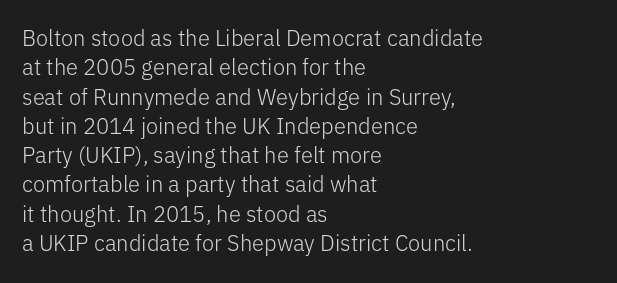
Q: Is the text bold? A: No.
Q: Is the text italic (slanted)? A: No, it is upright.
Q: Is the text underlined? A: No.
Q: How is the paragraph aligned? A: Left-aligned.
Q: Is the spacing between letters normal or unusually wide? A: Normal.
Q: Is the spacing between lines tight, normal or loose? A: Normal.
